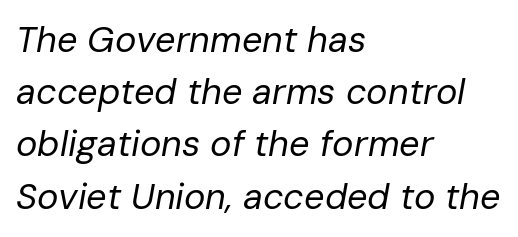
The typesetting does not lean heavy: it is not bold. Words float on clear page, feet unadorned. All the whitespace from short lines collects on the right. The designer left line spacing at the default. Is the type slanted? Yes — the strokes lean at a clear angle.
